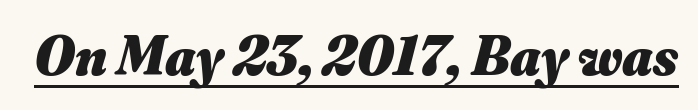
{"italic": "yes", "lean": "right", "slant_degrees": 16, "bold": "yes", "weight": "heavy", "width": "normal", "stroke_contrast": "medium", "x_height": "small", "monospaced": "no", "underline": "yes", "letter_spacing": "normal", "letter_spacing_em": 0.0, "glyph_px": 56}
